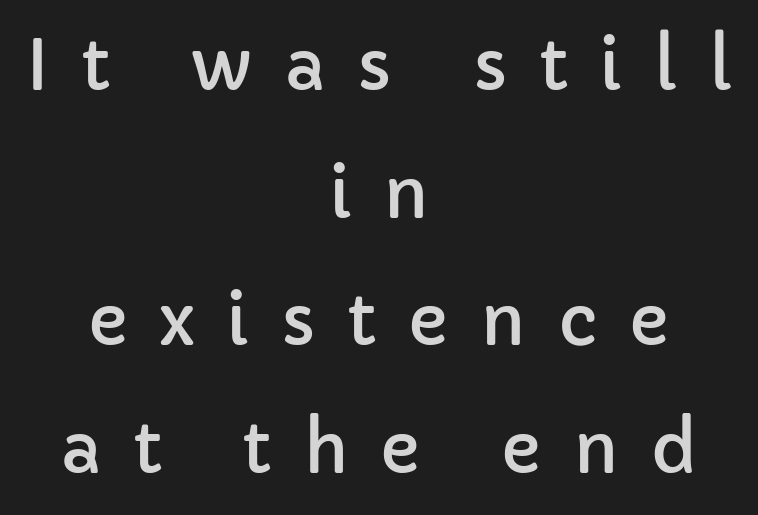
The image shows 69 px sans-serif type, upright; set centered, line spacing 1.85x, unusually wide letter spacing (+0.46 em), not underlined; low stroke contrast and a medium x-height.
